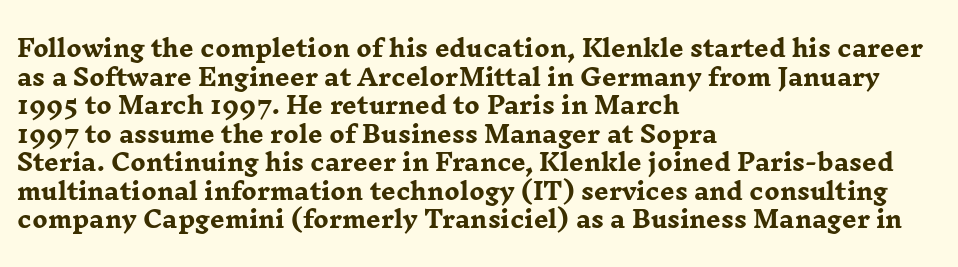
{"italic": "no", "bold": "yes", "underline": "no", "align": "left", "line_spacing_ratio": 1.24, "letter_spacing": "normal", "letter_spacing_em": 0.0, "glyph_px": 23}
